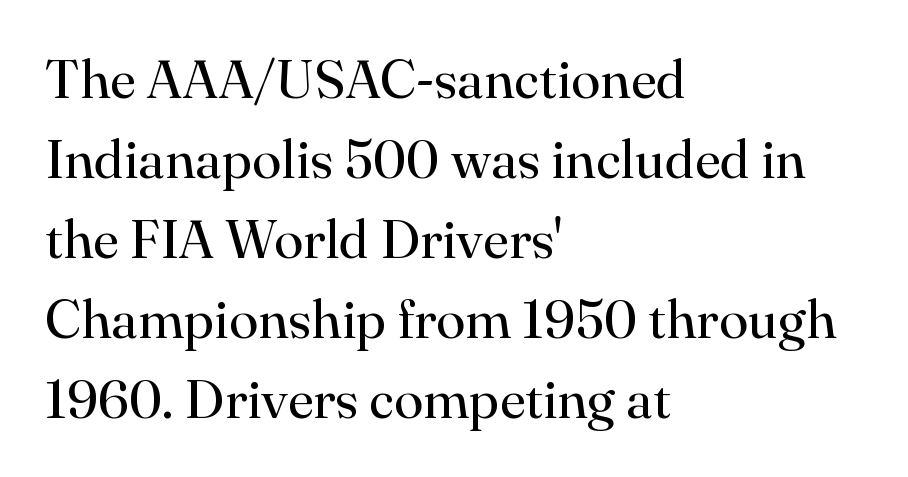
Weight: not bold — regular or lighter. A typesetter would call this proportional, since set widths differ per character. Decoration check: the copy has no underline. There is no visible air inserted between adjacent glyphs. The rag falls on the right side of this text block. The characters display serif detailing at their extremities.
